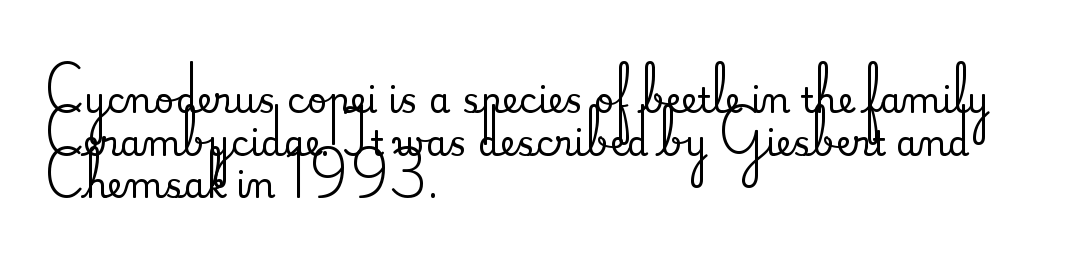
The image shows 35 px serif type, upright; set left-aligned, line spacing 1.22x, normal letter spacing, not underlined; medium stroke contrast and a small x-height.
